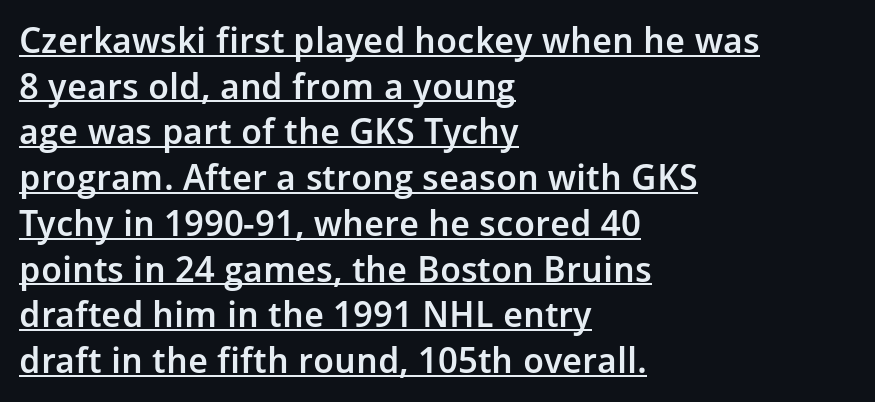
{"serif": "no", "italic": "no", "bold": "semi", "weight": "semibold", "width": "normal", "stroke_contrast": "low", "x_height": "medium", "monospaced": "no", "underline": "yes", "align": "left", "line_spacing": "normal", "line_spacing_ratio": 1.27, "letter_spacing": "normal", "letter_spacing_em": 0.0, "glyph_px": 36}
